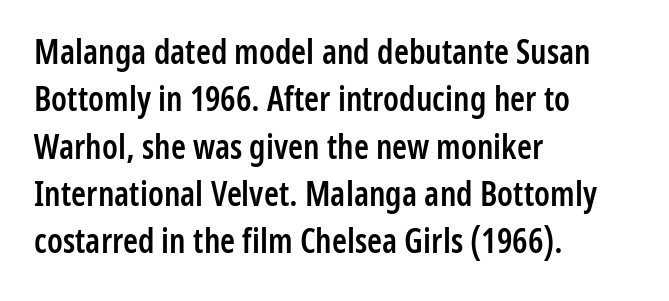
The image shows 34 px semibold, condensed sans-serif type, upright; set left-aligned, normal line spacing (1.39x), normal letter spacing, not underlined; low stroke contrast and a medium x-height.
